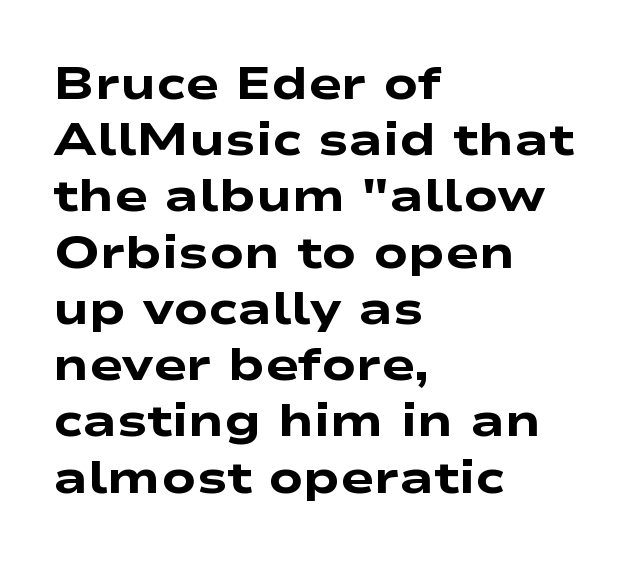
{"serif": "no", "bold": "yes", "weight": "heavy", "width": "wide", "stroke_contrast": "low", "x_height": "medium", "monospaced": "no", "underline": "no", "align": "left", "line_spacing": "normal", "line_spacing_ratio": 1.25, "letter_spacing": "normal", "letter_spacing_em": 0.0, "glyph_px": 45}
